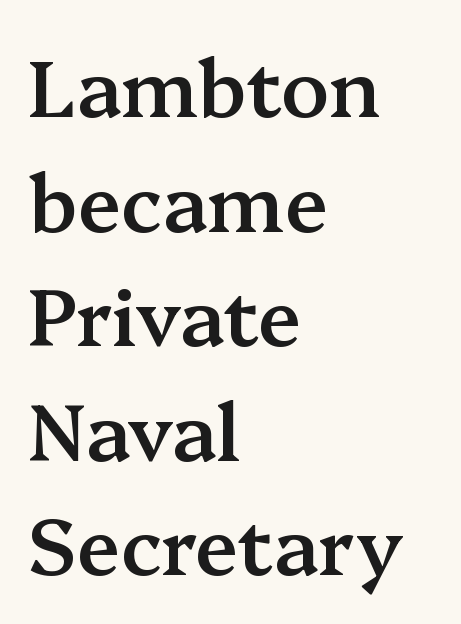
{"serif": "yes", "italic": "no", "bold": "semi", "weight": "semibold", "width": "normal", "stroke_contrast": "medium", "x_height": "medium", "monospaced": "no", "underline": "no", "align": "left", "line_spacing": "normal", "line_spacing_ratio": 1.45, "letter_spacing": "normal", "letter_spacing_em": 0.0, "glyph_px": 79}
